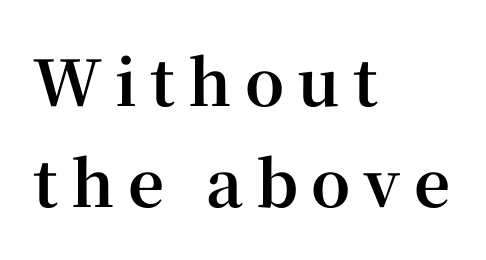
Q: Is the text bold? A: Yes.
Q: Is the text italic (slanted)? A: No, it is upright.
Q: Is the typeface a serif or a sans-serif typeface? A: Serif.
Q: Is the text underlined? A: No.
Q: How is the paragraph aligned? A: Left-aligned.
Q: Is the spacing between letters normal or unusually wide? A: Unusually wide.
Q: Is the spacing between lines tight, normal or loose? A: Normal.
Q: Width (condensed, normal, or wide)? A: Normal.
Q: Stroke contrast? A: High.
Q: x-height? A: Medium.
Q: Monospaced? A: No.
